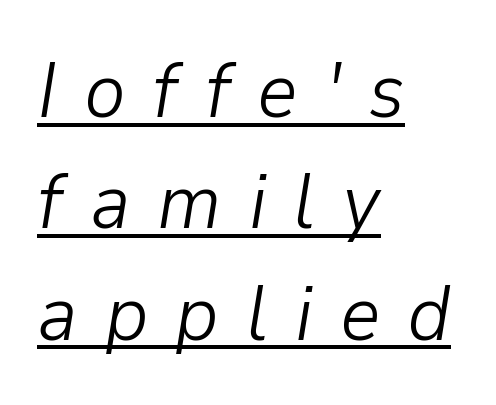
{"italic": "yes", "lean": "right", "slant_degrees": 9, "bold": "no", "weight": "light", "width": "normal", "stroke_contrast": "low", "x_height": "medium", "monospaced": "no", "underline": "yes", "align": "left", "line_spacing": "normal", "line_spacing_ratio": 1.41, "letter_spacing": "wide", "letter_spacing_em": 0.34, "glyph_px": 79}
